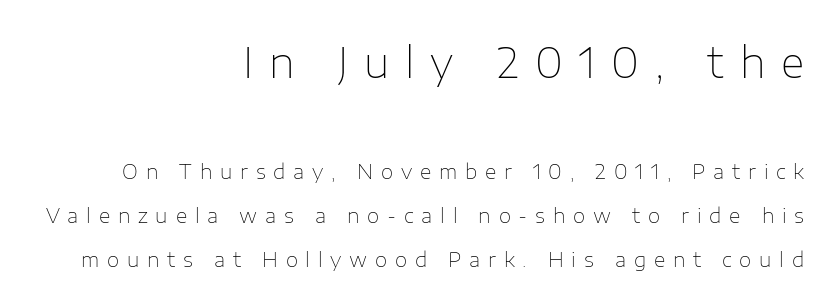
Q: Is the text bold? A: No.
Q: Is the text italic (slanted)? A: No, it is upright.
Q: Is the typeface a serif or a sans-serif typeface? A: Sans-serif.
Q: Is the text underlined? A: No.
Q: How is the paragraph aligned? A: Right-aligned.
Q: Is the spacing between letters normal or unusually wide? A: Unusually wide.
Q: Is the spacing between lines tight, normal or loose? A: Loose.
Q: Which block of text is set in a larger size, the first (top) or the second (bottom)? A: The first (top) one.
Q: Width (condensed, normal, or wide)? A: Normal.
Q: Stroke contrast? A: Low.
Q: x-height? A: Medium.
Q: Monospaced? A: No.
